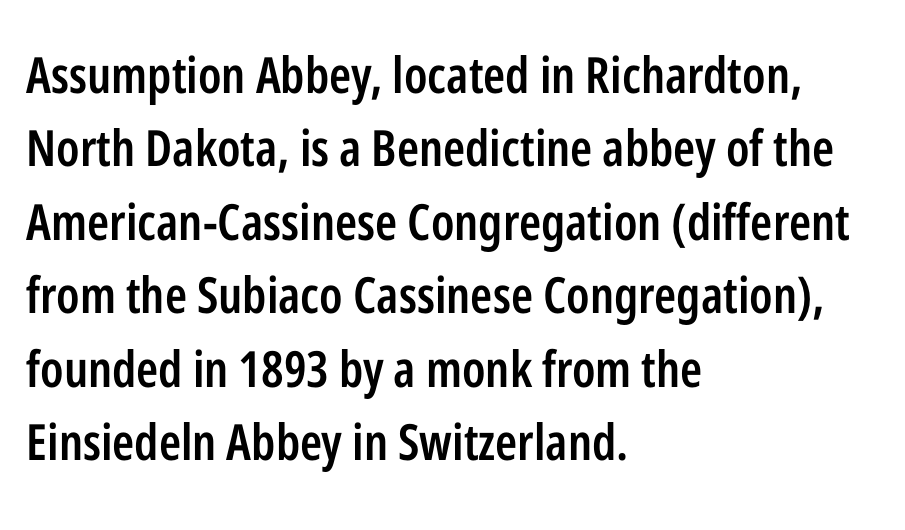
The image shows 50 px semibold, condensed sans-serif type, upright; set left-aligned, normal line spacing (1.47x), normal letter spacing, not underlined; low stroke contrast and a medium x-height.
